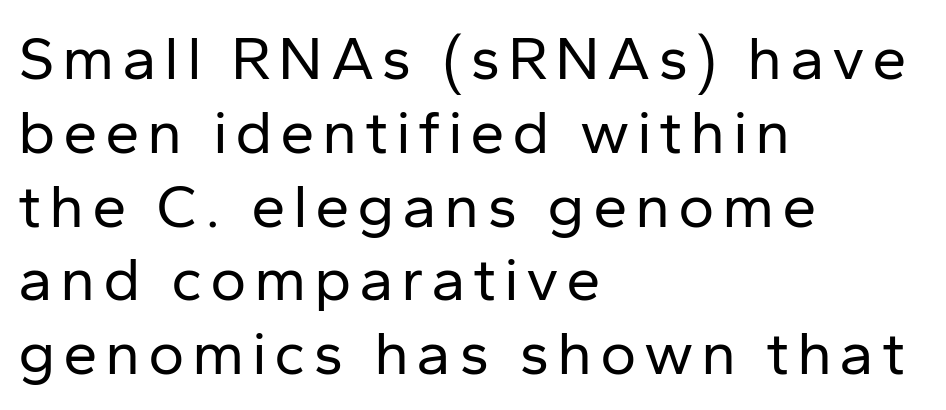
The image shows 62 px regular-weight sans-serif type, upright; set left-aligned, line spacing 1.19x, not underlined; low stroke contrast and a medium x-height.
